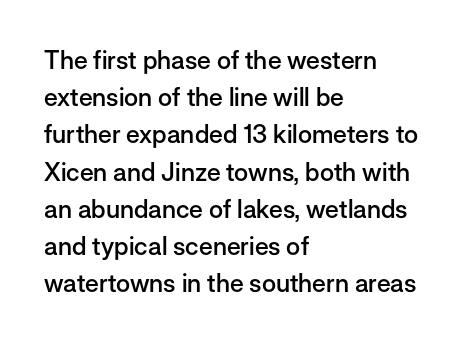
{"italic": "no", "bold": "semi", "underline": "no", "align": "left", "line_spacing": "normal", "line_spacing_ratio": 1.49, "letter_spacing": "normal", "letter_spacing_em": 0.0, "glyph_px": 25}
